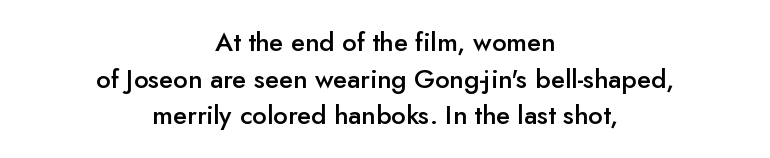
{"italic": "no", "bold": "semi", "underline": "no", "align": "center", "line_spacing": "normal", "line_spacing_ratio": 1.41, "letter_spacing": "normal", "letter_spacing_em": 0.0, "glyph_px": 26}
